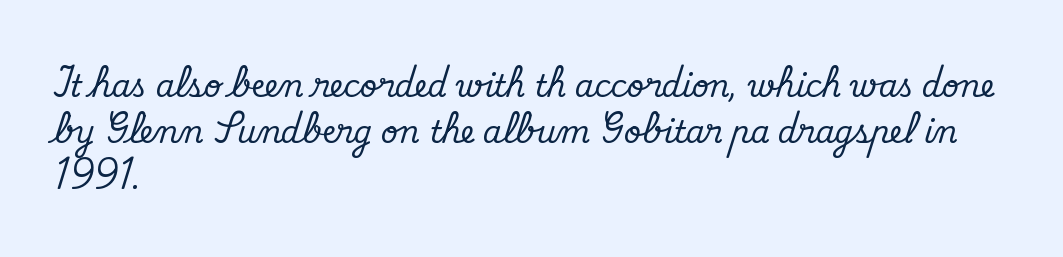
{"serif": "yes", "width": "normal", "stroke_contrast": "medium", "x_height": "small", "monospaced": "no", "underline": "no", "align": "left", "line_spacing": "normal", "line_spacing_ratio": 1.53, "letter_spacing": "normal", "letter_spacing_em": 0.0, "glyph_px": 30}
